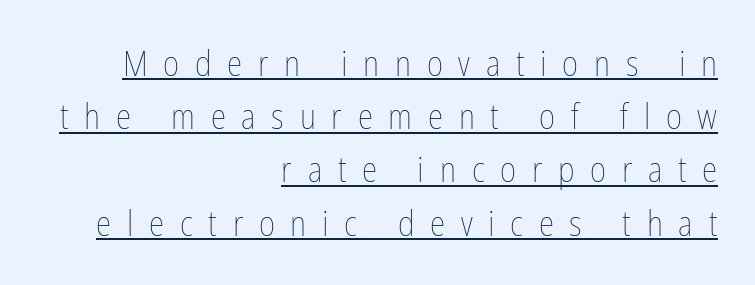
You can see a thin bar hugging the bottom of the glyphs. The font sits on the lighter half of the weight spectrum, regular included. Whoever set this chose a conventional vertical rhythm. Italic? Not at all — the glyphs are vertical.
